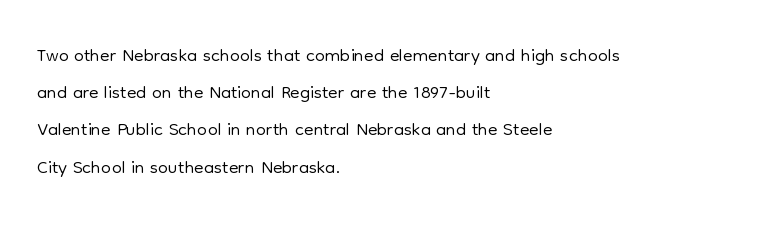
Q: Is the text bold? A: No.
Q: Is the text italic (slanted)? A: No, it is upright.
Q: Is the typeface a serif or a sans-serif typeface? A: Sans-serif.
Q: Is the text underlined? A: No.
Q: How is the paragraph aligned? A: Left-aligned.
Q: Is the spacing between letters normal or unusually wide? A: Normal.
Q: Is the spacing between lines tight, normal or loose? A: Normal.
Q: Width (condensed, normal, or wide)? A: Normal.
Q: Stroke contrast? A: Low.
Q: x-height? A: Medium.
Q: Monospaced? A: No.
